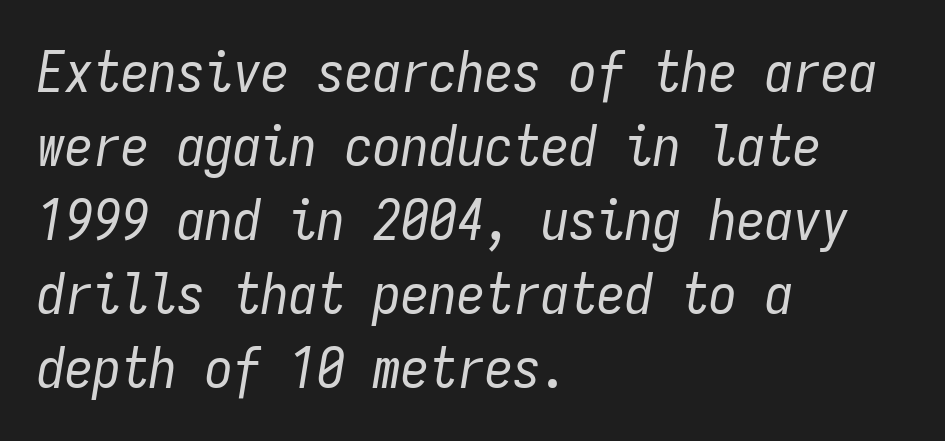
{"italic": "yes", "lean": "right", "slant_degrees": 9, "bold": "no", "weight": "regular", "width": "condensed", "stroke_contrast": "low", "x_height": "medium", "monospaced": "yes", "underline": "no", "align": "left", "line_spacing": "normal", "line_spacing_ratio": 1.32, "letter_spacing": "normal", "letter_spacing_em": 0.0, "glyph_px": 56}
